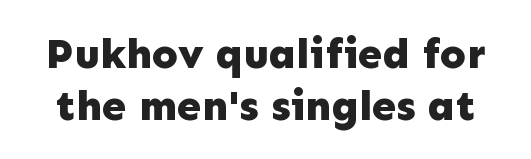
{"serif": "no", "italic": "no", "bold": "yes", "weight": "bold", "width": "normal", "stroke_contrast": "low", "x_height": "medium", "monospaced": "no", "underline": "no", "line_spacing_ratio": 1.2, "letter_spacing": "normal", "letter_spacing_em": 0.0, "glyph_px": 43}
